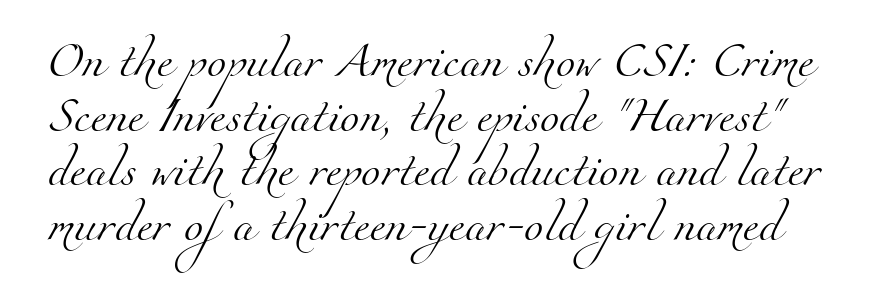
Q: Is the text bold? A: No.
Q: Is the typeface a serif or a sans-serif typeface? A: Serif.
Q: Is the text underlined? A: No.
Q: Is the spacing between letters normal or unusually wide? A: Normal.
Q: Is the spacing between lines tight, normal or loose? A: Normal.
Q: Width (condensed, normal, or wide)? A: Normal.
Q: Stroke contrast? A: Medium.
Q: x-height? A: Small.
Q: Monospaced? A: No.
